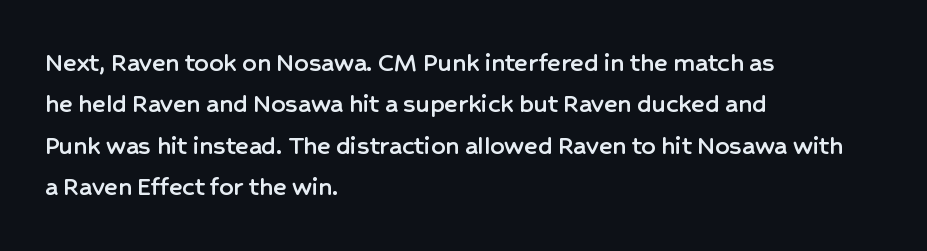
{"serif": "no", "italic": "no", "width": "normal", "stroke_contrast": "low", "x_height": "medium", "monospaced": "no", "underline": "no", "align": "left", "line_spacing": "normal", "line_spacing_ratio": 1.48, "letter_spacing": "normal", "letter_spacing_em": 0.0, "glyph_px": 28}
